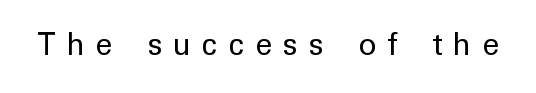
Q: Is the text bold? A: No.
Q: Is the text italic (slanted)? A: No, it is upright.
Q: Is the typeface a serif or a sans-serif typeface? A: Sans-serif.
Q: Is the text underlined? A: No.
Q: Is the spacing between letters normal or unusually wide? A: Unusually wide.
Q: Width (condensed, normal, or wide)? A: Normal.
Q: Stroke contrast? A: Low.
Q: x-height? A: Medium.
Q: Monospaced? A: No.
